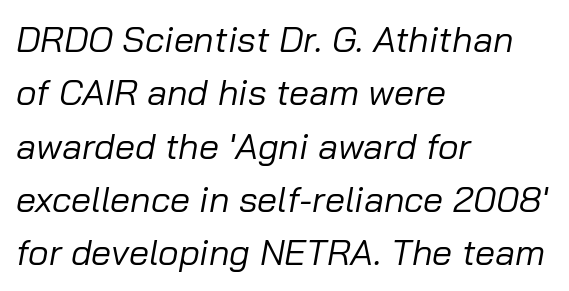
{"italic": "yes", "lean": "right", "slant_degrees": 10, "bold": "no", "weight": "regular", "width": "normal", "stroke_contrast": "low", "x_height": "medium", "monospaced": "no", "underline": "no", "align": "left", "line_spacing": "normal", "line_spacing_ratio": 1.48, "letter_spacing": "normal", "letter_spacing_em": 0.0, "glyph_px": 36}
